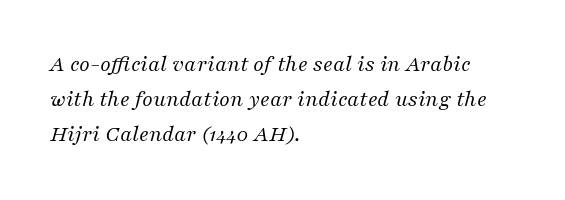
{"italic": "yes", "lean": "right", "slant_degrees": 16, "bold": "no", "underline": "no", "align": "left", "line_spacing": "normal", "line_spacing_ratio": 1.53, "letter_spacing": "normal", "letter_spacing_em": 0.0, "glyph_px": 23}
